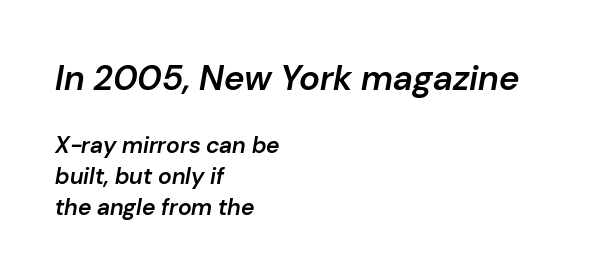
The rendering anchors every line to the left-hand side. The rendering applies a slant to the glyphs. A normal amount of white space separates one row of letters from the next. Bold? Not quite — semibold, heavier than regular but stopping short. Varying glyph widths throughout — classic text-font behaviour. In this sample the first text group is rendered at the bigger scale.
